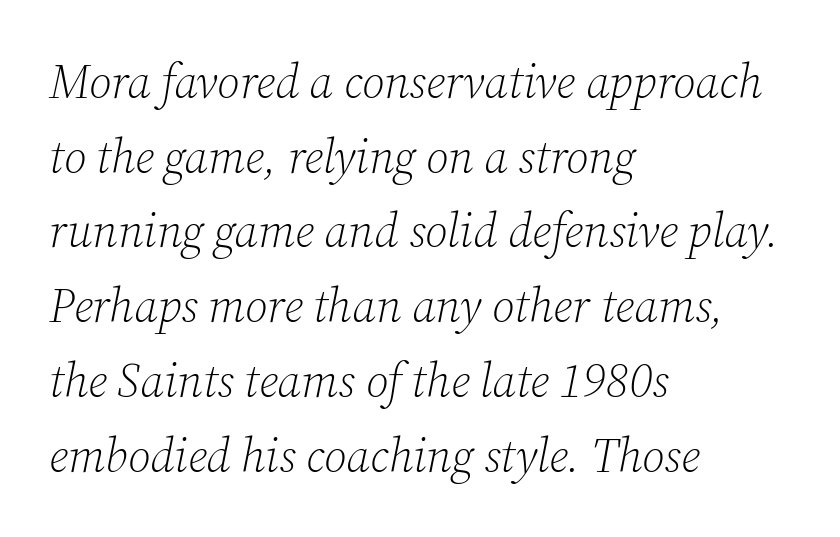
The image shows 47 px light serif type, italic (leaning right); set left-aligned, normal line spacing (1.59x), normal letter spacing, not underlined; low stroke contrast and a medium x-height.
